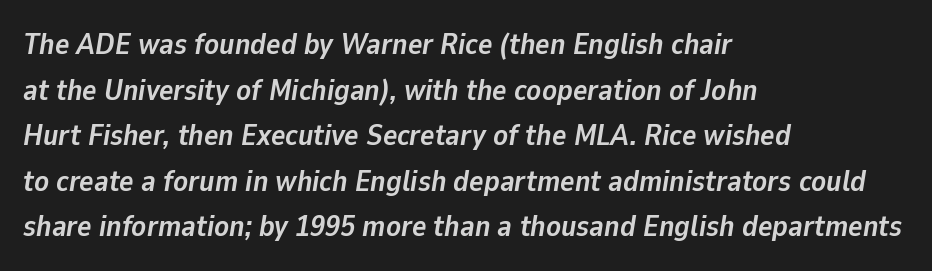
{"italic": "yes", "lean": "right", "slant_degrees": 9, "bold": "yes", "weight": "semibold", "width": "normal", "stroke_contrast": "low", "x_height": "medium", "monospaced": "no", "underline": "no", "align": "left", "line_spacing": "normal", "line_spacing_ratio": 1.52, "letter_spacing": "normal", "letter_spacing_em": 0.0, "glyph_px": 30}
